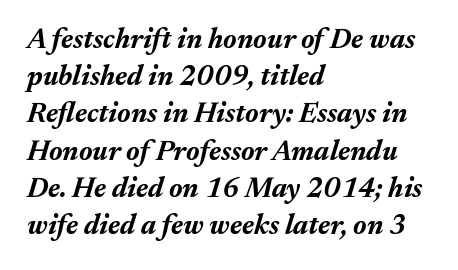
Q: Is the text bold? A: Yes.
Q: Is the text italic (slanted)? A: Yes, it leans right by about 17 degrees.
Q: Is the text underlined? A: No.
Q: How is the paragraph aligned? A: Left-aligned.
Q: Is the spacing between letters normal or unusually wide? A: Normal.
Q: Is the spacing between lines tight, normal or loose? A: Normal.
Q: Width (condensed, normal, or wide)? A: Normal.
Q: Stroke contrast? A: Medium.
Q: x-height? A: Medium.
Q: Monospaced? A: No.
